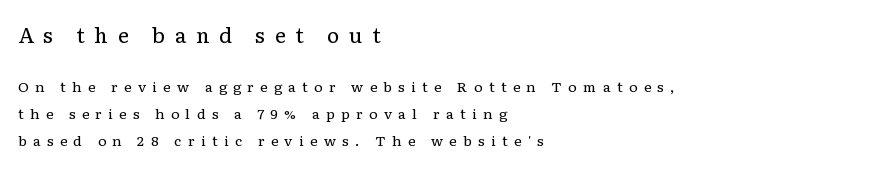
The image shows 21 px text type, upright; set left-aligned, loose line spacing (1.92x), unusually wide letter spacing (+0.46 em), not underlined; the first (top) block is 1.5x larger.
